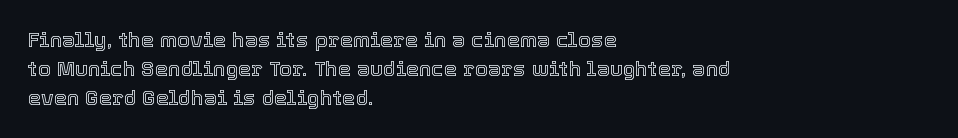
Q: Is the text italic (slanted)? A: No, it is upright.
Q: Is the text underlined? A: No.
Q: How is the paragraph aligned? A: Left-aligned.
Q: Is the spacing between letters normal or unusually wide? A: Normal.
Q: Is the spacing between lines tight, normal or loose? A: Normal.
